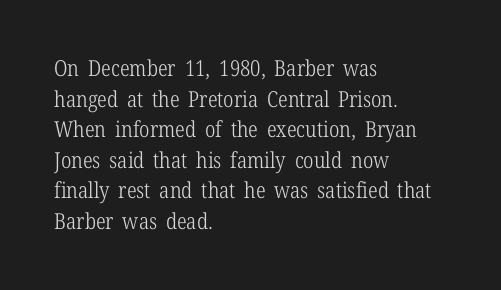
Here the glyphs are tracked normally, forming tight word shapes. This sample keeps an unexceptional amount of space between lines. Every character sits straight up, as roman type does. Each stroke keeps to a modest, everyday thickness or less. This rendering uses left alignment, leaving the right contour irregular. Descenders are the only things crossing below the line.
